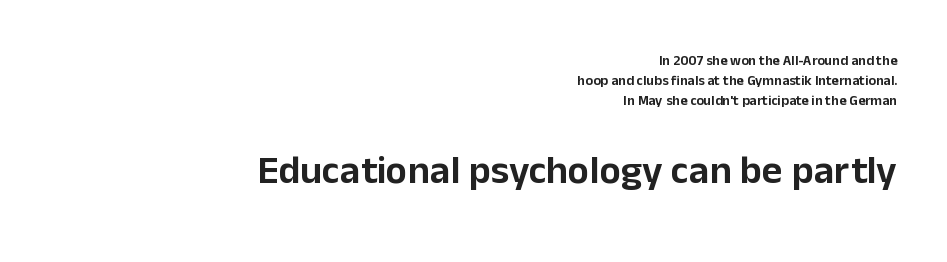
{"serif": "no", "italic": "no", "width": "normal", "stroke_contrast": "low", "x_height": "medium", "monospaced": "no", "underline": "no", "align": "right", "line_spacing": "normal", "line_spacing_ratio": 1.43, "letter_spacing": "normal", "letter_spacing_em": 0.0, "larger_block": "second", "size_ratio": 2.86, "glyph_px": 40}
